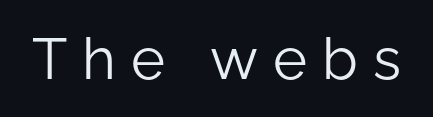
Q: Is the text bold? A: No.
Q: Is the text italic (slanted)? A: No, it is upright.
Q: Is the typeface a serif or a sans-serif typeface? A: Sans-serif.
Q: Is the text underlined? A: No.
Q: Is the spacing between letters normal or unusually wide? A: Unusually wide.
Q: Width (condensed, normal, or wide)? A: Normal.
Q: Stroke contrast? A: Low.
Q: x-height? A: Medium.
Q: Monospaced? A: No.
